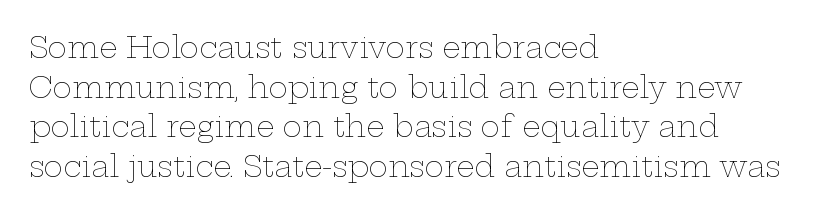
The image shows 29 px thin, wide type, upright; set left-aligned, normal line spacing (1.37x), normal letter spacing, not underlined; low stroke contrast and a medium x-height.
